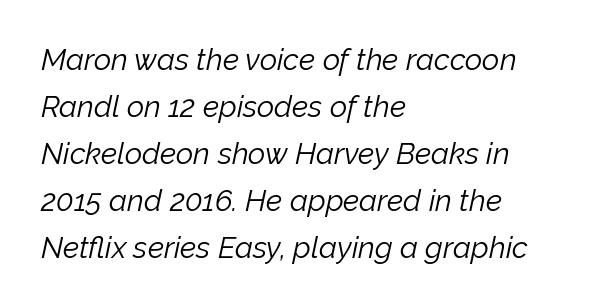
Does the copy run flush right? No — it runs flush left. There's an unmistakable incline to the writing here. Line spacing here is normal. No word sits above an underline. Letters have the restrained weight of plain body copy at most. Default kerning and tracking; the words read as compact shapes.
